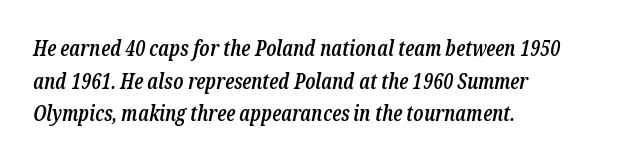
The image shows 21 px text type, italic (leaning right); set left-aligned, normal line spacing (1.55x), normal letter spacing, not underlined.
